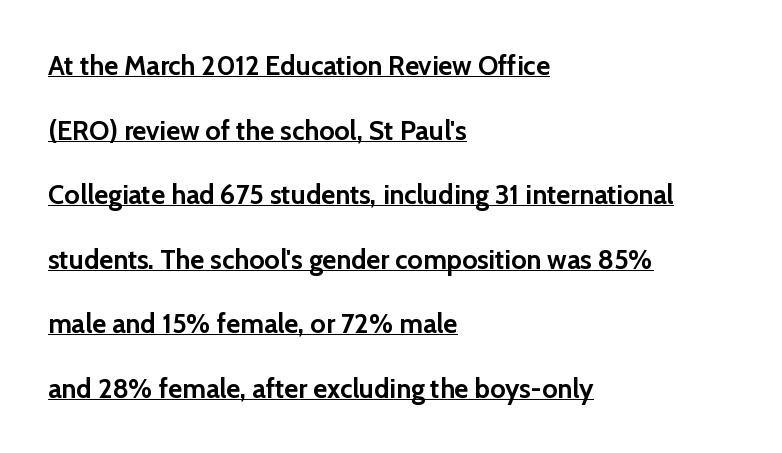
Q: Is the text bold? A: Yes.
Q: Is the text italic (slanted)? A: No, it is upright.
Q: Is the text underlined? A: Yes.
Q: How is the paragraph aligned? A: Left-aligned.
Q: Is the spacing between letters normal or unusually wide? A: Normal.
Q: Is the spacing between lines tight, normal or loose? A: Loose.
